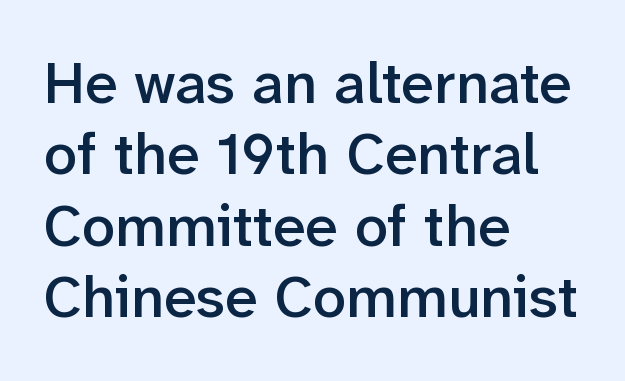
{"serif": "no", "italic": "no", "bold": "semi", "weight": "semibold", "width": "normal", "stroke_contrast": "low", "x_height": "medium", "monospaced": "no", "underline": "no", "align": "left", "line_spacing_ratio": 1.21, "letter_spacing": "normal", "letter_spacing_em": 0.0, "glyph_px": 59}
